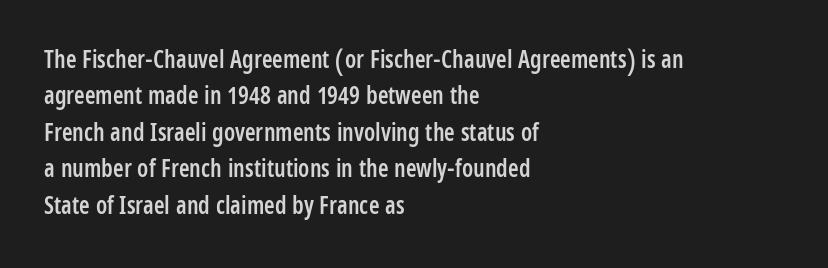
These lines keep a tight, regular rhythm from letter to letter. The foot of each line stays bare and open. The rag falls on the right side of this text block. The designer left line spacing at the default.
